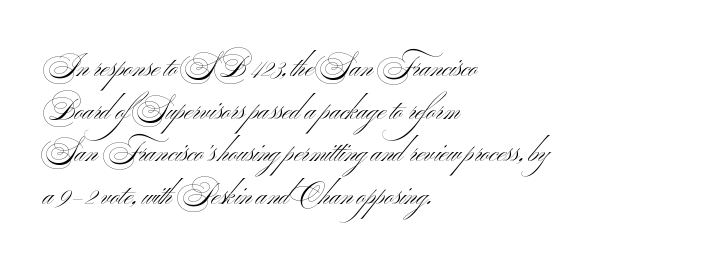
The image shows 28 px light, wide sans-serif type; set left-aligned, normal line spacing (1.52x), normal letter spacing, not underlined; medium stroke contrast and a small x-height.
